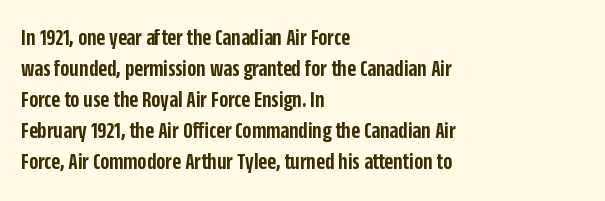
The image shows 24 px text type, upright; set left-aligned, normal line spacing (1.29x), normal letter spacing, not underlined.
